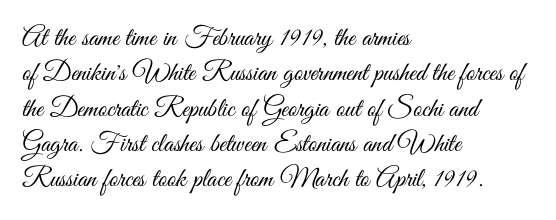
{"bold": "no", "underline": "no", "align": "left", "line_spacing": "normal", "line_spacing_ratio": 1.31, "letter_spacing": "normal", "letter_spacing_em": 0.0, "glyph_px": 27}
